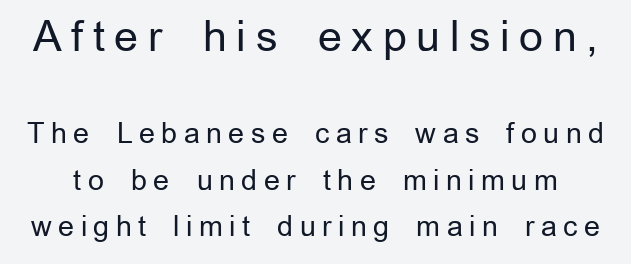
Q: Is the text bold? A: No.
Q: Is the text italic (slanted)? A: No, it is upright.
Q: Is the typeface a serif or a sans-serif typeface? A: Sans-serif.
Q: Is the text underlined? A: No.
Q: Is the spacing between letters normal or unusually wide? A: Unusually wide.
Q: Is the spacing between lines tight, normal or loose? A: Normal.
Q: Which block of text is set in a larger size, the first (top) or the second (bottom)? A: The first (top) one.
Q: Width (condensed, normal, or wide)? A: Normal.
Q: Stroke contrast? A: Low.
Q: x-height? A: Medium.
Q: Monospaced? A: No.
